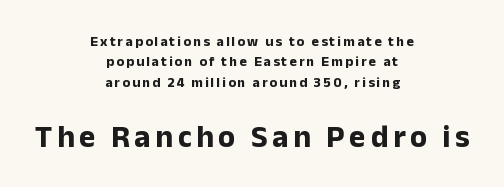
In terms of letterform style, serifs are entirely absent. Vertical spacing — default. The font is running at its bold setting. In CSS terms this would be text-align: center. If you drew a line through each stem, it would be perfectly vertical.
